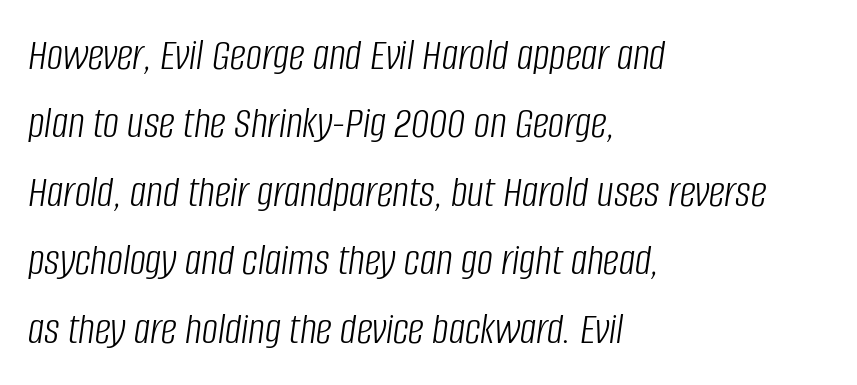
{"italic": "yes", "lean": "right", "slant_degrees": 8, "bold": "no", "weight": "light", "width": "condensed", "stroke_contrast": "low", "x_height": "large", "monospaced": "no", "underline": "no", "align": "left", "line_spacing": "normal", "line_spacing_ratio": 1.52, "letter_spacing": "normal", "letter_spacing_em": 0.0, "glyph_px": 45}
